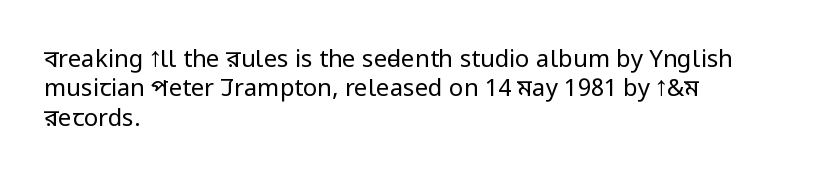
The image shows 24 px text type, upright; set left-aligned, line spacing 1.22x, normal letter spacing, not underlined.
